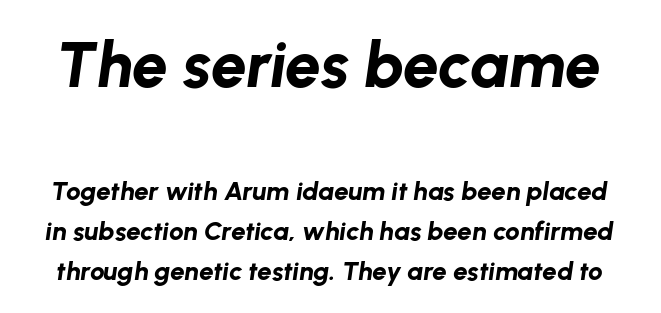
The image shows 64 px bold type, italic (leaning right); set normal line spacing (1.53x), normal letter spacing, not underlined; the first (top) block is 2.46x larger; low stroke contrast and a medium x-height.
